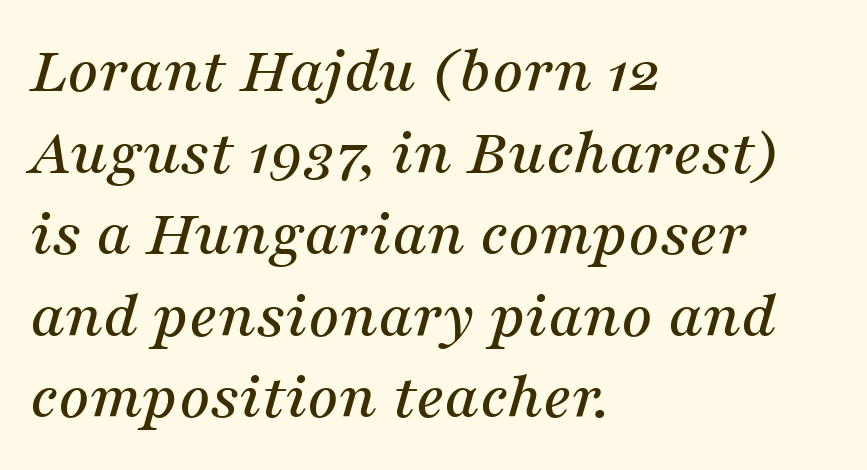
The image shows 68 px serif type, italic (leaning right); set left-aligned, line spacing 1.2x, normal letter spacing, not underlined; medium stroke contrast and a medium x-height.
